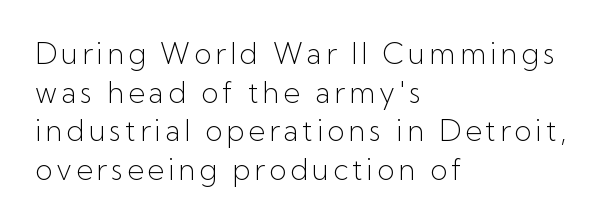
{"serif": "no", "italic": "no", "bold": "no", "weight": "light", "width": "normal", "stroke_contrast": "low", "x_height": "medium", "monospaced": "no", "underline": "no", "align": "left", "line_spacing": "normal", "line_spacing_ratio": 1.33, "glyph_px": 29}
